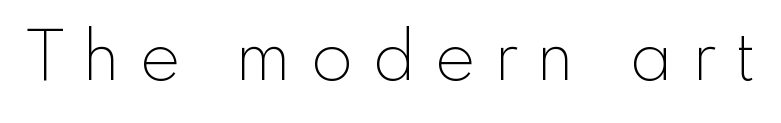
The image shows 68 px thin sans-serif type, upright; set unusually wide letter spacing (+0.29 em), not underlined; a small x-height.
